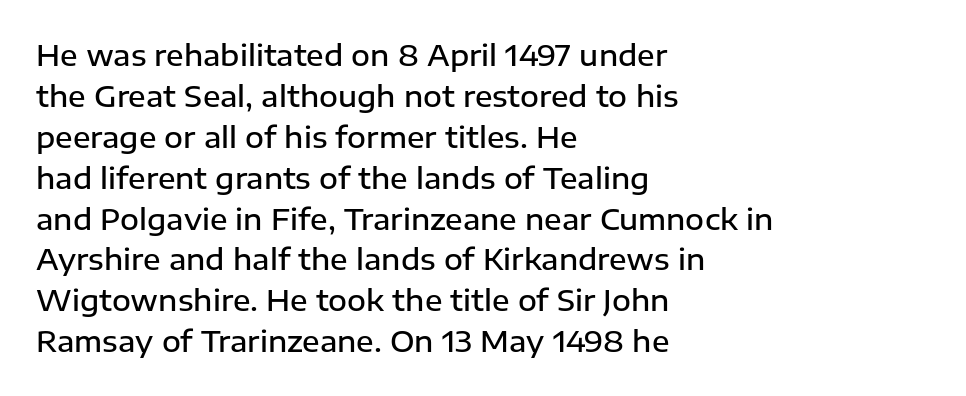
A bit beefed up — I'd call it semibold rather than bold. Characters follow at the spacing the type designer built in. Font category for this specimen: sans-serif. Each row of text sits above clean, open space. Tall strokes in this sample are plumb rather than angled. The designer left line spacing at the default.
